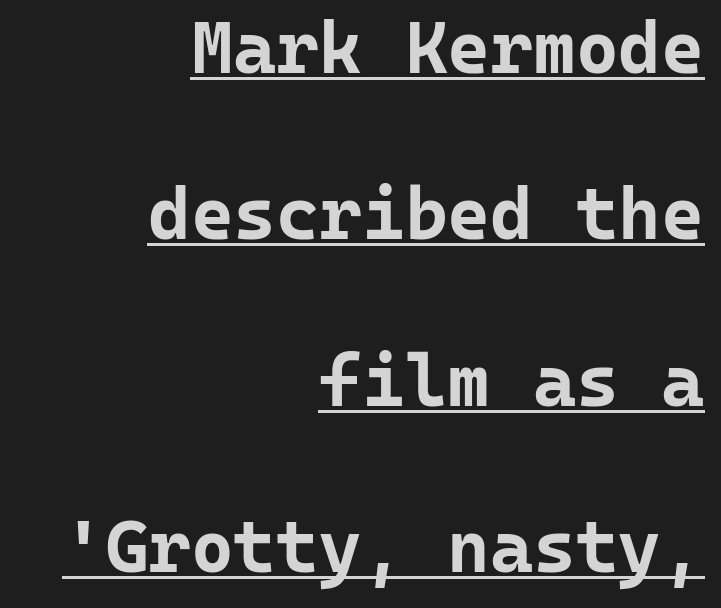
When letters stand straight like this, we call the style roman or upright. The rendered words wear a rule along their underside. Serifs: no, the terminals of the letterforms are clean. Compared with typical paragraphs, the rows here are farther apart. Is the letter spacing exaggerated? No — it looks like the ordinary default. The ragged edge is on the left, which tells us the setting is flush right.
